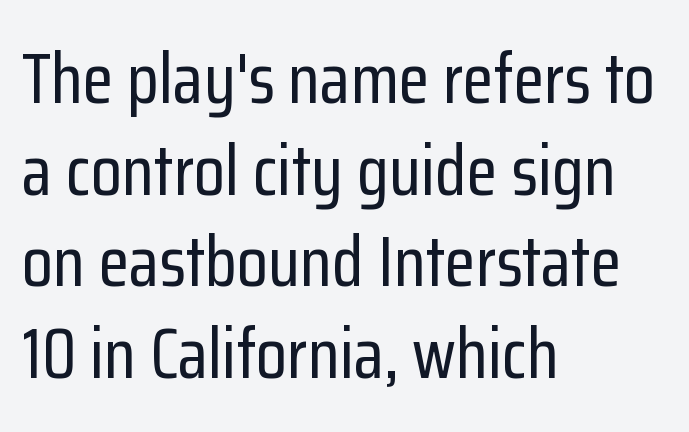
{"serif": "no", "italic": "no", "width": "condensed", "stroke_contrast": "low", "x_height": "medium", "monospaced": "no", "underline": "no", "align": "left", "line_spacing": "normal", "line_spacing_ratio": 1.29, "letter_spacing": "normal", "letter_spacing_em": 0.0, "glyph_px": 71}
